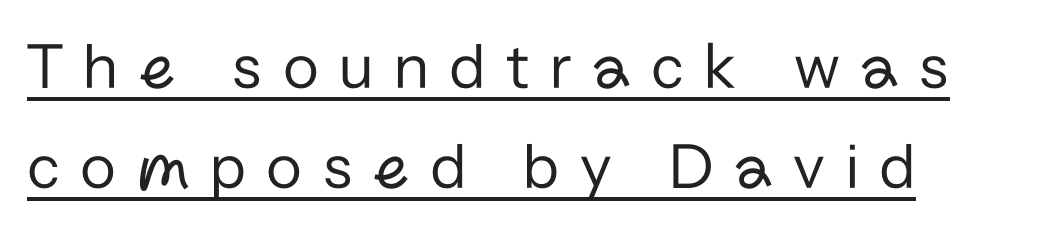
The image shows 66 px regular-weight sans-serif type, upright; set left-aligned, normal line spacing (1.51x), unusually wide letter spacing (+0.31 em), underlined; low stroke contrast and a medium x-height.
